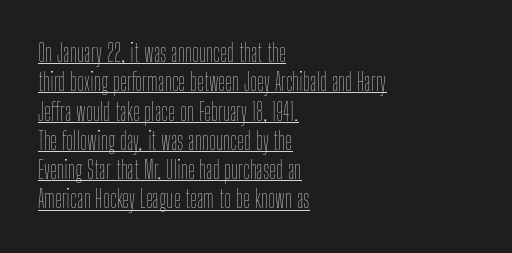
The image shows 24 px text type, upright; set left-aligned, line spacing 1.22x, normal letter spacing, underlined.
